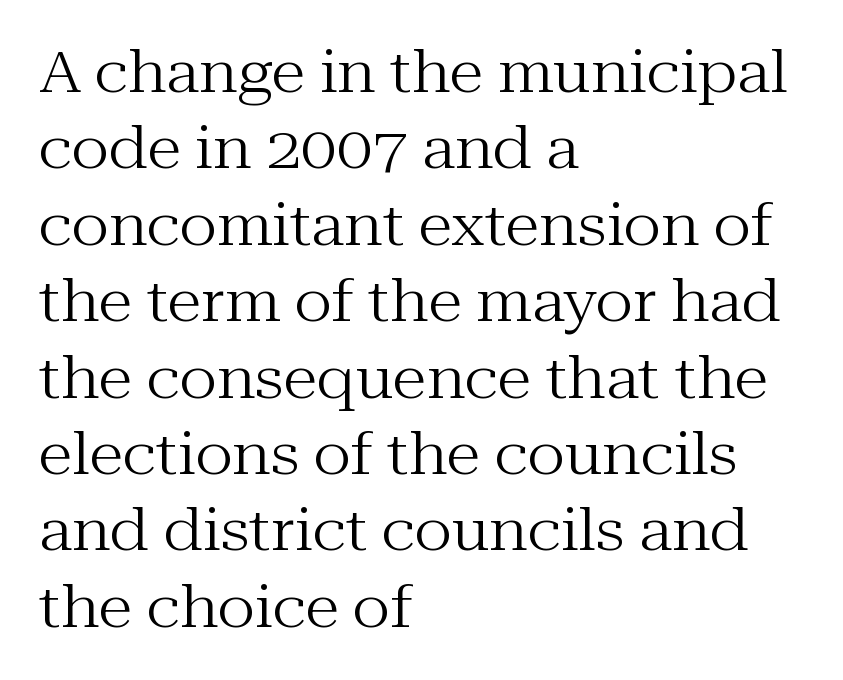
{"serif": "yes", "italic": "no", "bold": "no", "weight": "regular", "width": "normal", "stroke_contrast": "medium", "x_height": "medium", "monospaced": "no", "underline": "no", "align": "left", "line_spacing": "normal", "line_spacing_ratio": 1.34, "letter_spacing": "normal", "letter_spacing_em": 0.0, "glyph_px": 57}
